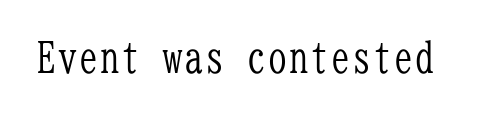
Q: Is the text bold? A: No.
Q: Is the text italic (slanted)? A: No, it is upright.
Q: Is the typeface a serif or a sans-serif typeface? A: Serif.
Q: Is the text underlined? A: No.
Q: Is the spacing between letters normal or unusually wide? A: Normal.
Q: Width (condensed, normal, or wide)? A: Condensed.
Q: Stroke contrast? A: Low.
Q: x-height? A: Medium.
Q: Monospaced? A: Yes.
